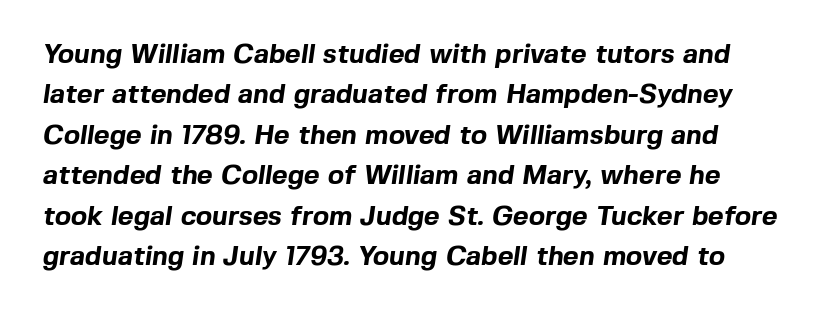
On the weight axis this lands at bold, roughly 700. Caption: standard tracking, unaltered. Underlining? Definitely not there. Rows of type keep a routine distance in the vertical direction.
